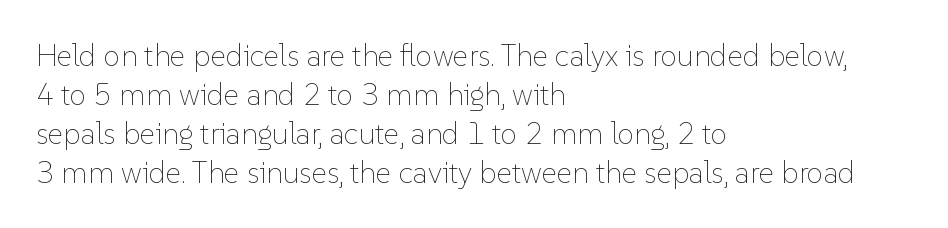
The image shows 30 px thin type, upright; set left-aligned, normal line spacing (1.3x), normal letter spacing, not underlined; low stroke contrast and a medium x-height.
